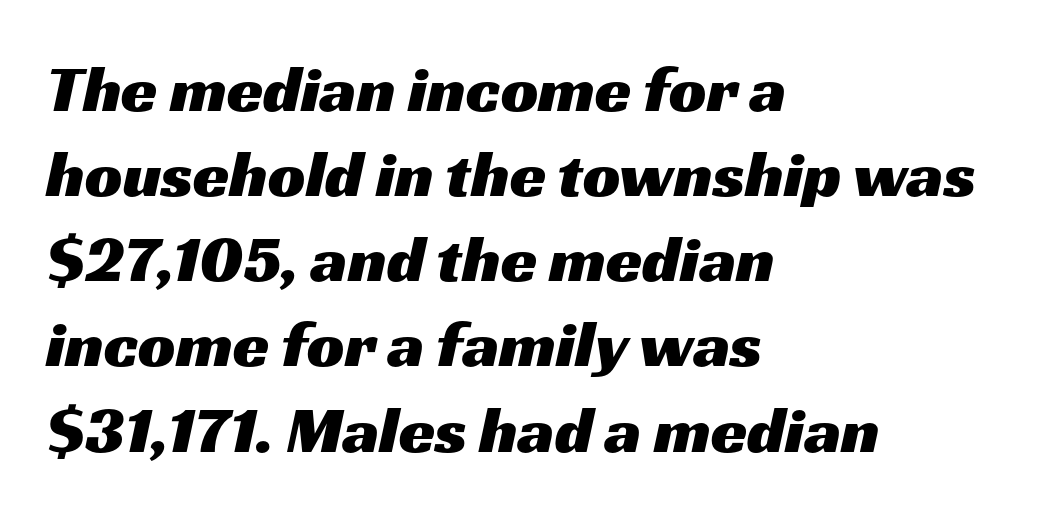
Lines of text with bare space underneath. Inter-character spacing is left at the font's built-in metrics. Where is the straight margin? On the left. The face used here is proportionally spaced, like ordinary book or web type.
